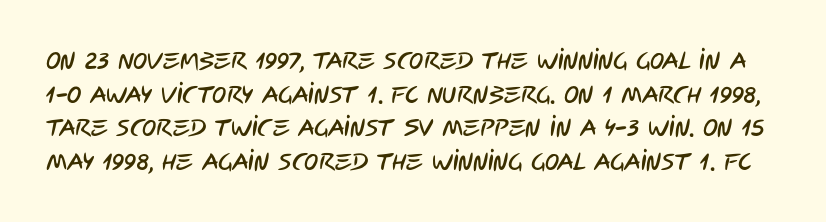
The image shows 24 px text type; set normal line spacing (1.4x), normal letter spacing, not underlined.
